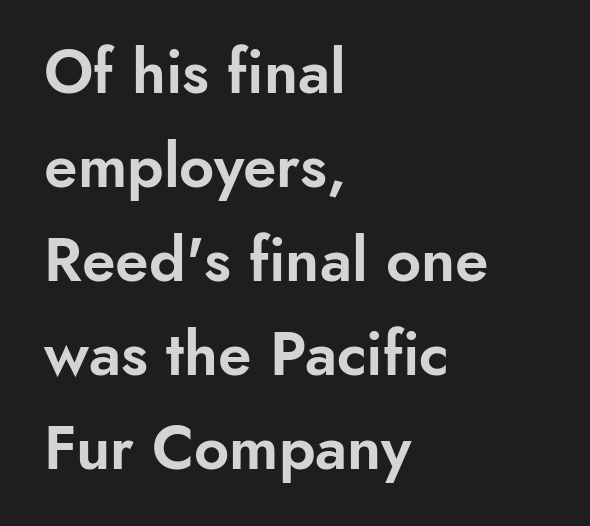
Caption: multi-line text, flush left, ragged right. The zone under the glyphs is completely vacant. Proportional: the letters do not fall into vertical columns. Rows of type keep a routine distance in the vertical direction. Are there feet on the stems? There aren't — it's a sans.
